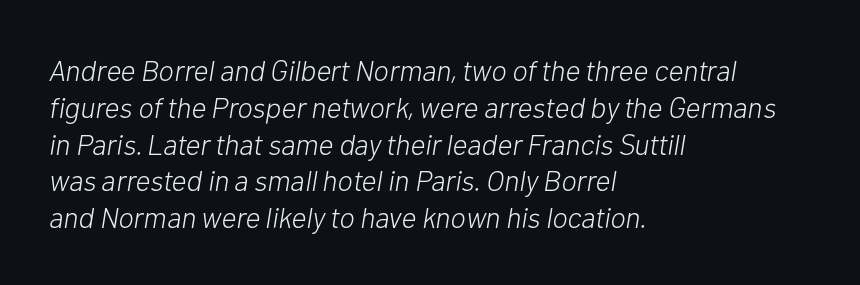
There is no visible air inserted between adjacent glyphs. This sample has the flowing, uneven cadence of proportional lettering. No extra ink here — the face is not bold. An italicized treatment has been applied to the whole sample. This rendering features lettering with no underline.
